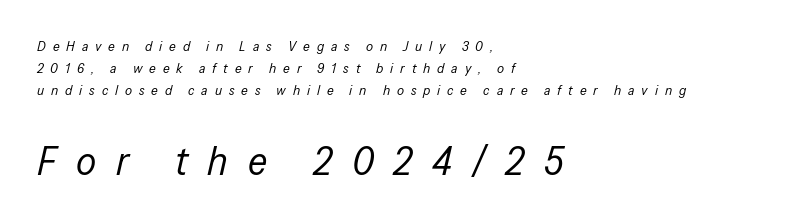
The image shows 40 px regular-weight, condensed type, italic (leaning right); set left-aligned, normal line spacing (1.56x), unusually wide letter spacing (+0.49 em), not underlined; the second (bottom) block is 2.86x larger; low stroke contrast and a medium x-height.
